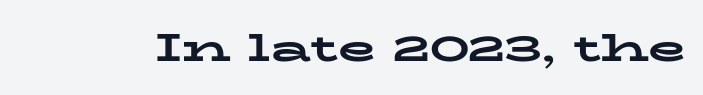
{"serif": "yes", "italic": "no", "bold": "yes", "weight": "bold", "width": "wide", "stroke_contrast": "low", "x_height": "medium", "monospaced": "no", "underline": "no", "letter_spacing": "normal", "letter_spacing_em": 0.0, "glyph_px": 39}
